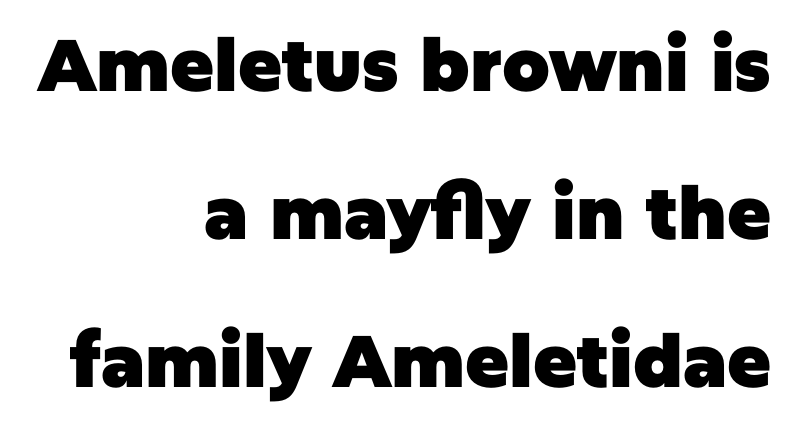
The rendering uses natural spacing where letterforms have individual widths. In CSS terms this would be text-align: right. Honestly, the letter spacing is just normal — you wouldn't notice it. Characters remain perfectly vertical along every line.
